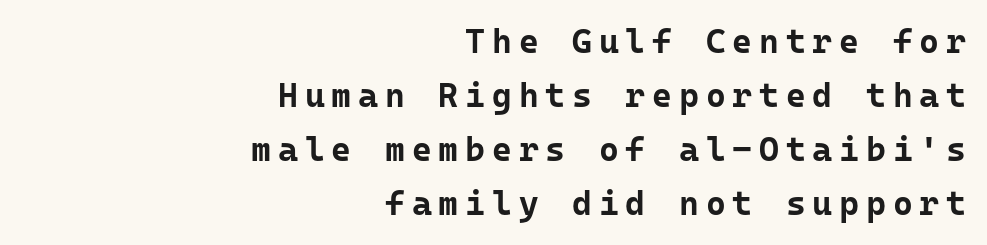
Q: Is the text bold? A: Yes.
Q: Is the text italic (slanted)? A: No, it is upright.
Q: Is the typeface a serif or a sans-serif typeface? A: Sans-serif.
Q: Is the text underlined? A: No.
Q: How is the paragraph aligned? A: Right-aligned.
Q: Is the spacing between letters normal or unusually wide? A: Unusually wide.
Q: Is the spacing between lines tight, normal or loose? A: Normal.
Q: Width (condensed, normal, or wide)? A: Normal.
Q: Stroke contrast? A: Low.
Q: x-height? A: Medium.
Q: Monospaced? A: Yes.
